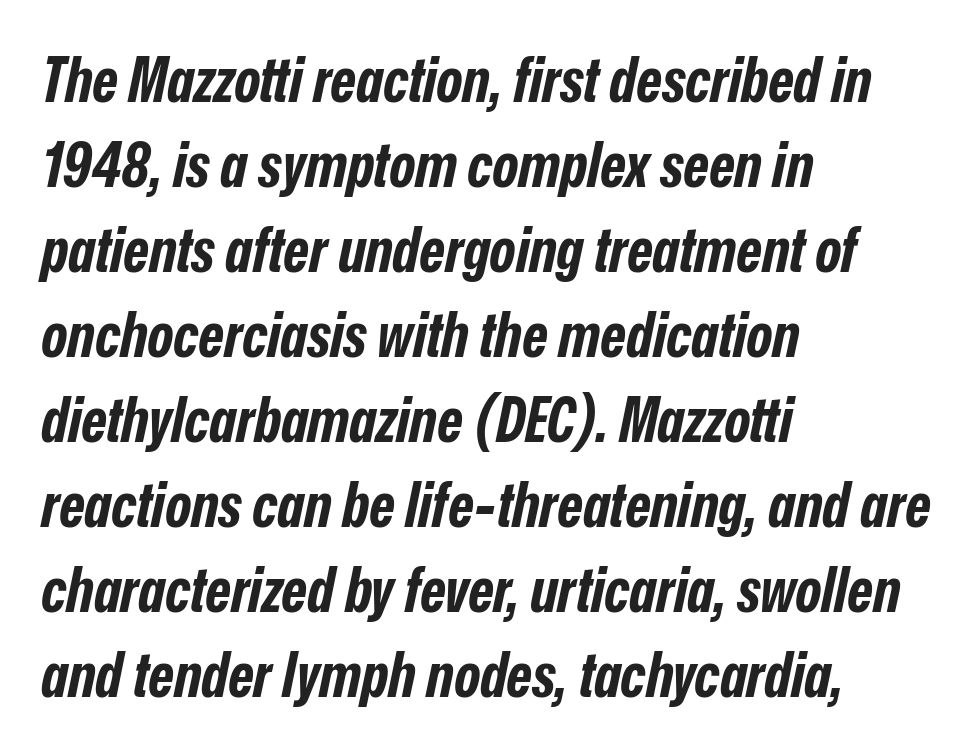
The passage shown stacks its lines at a standard gap. In terms of posture, this sample is oblique. Varying glyph widths throughout — classic text-font behaviour. The foot of each line stays bare and open.
